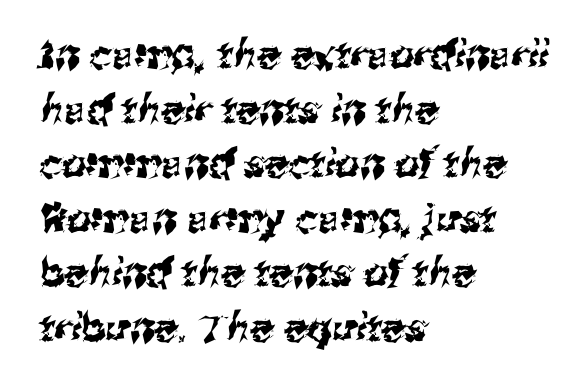
The rendering uses natural spacing where letterforms have individual widths. Leading matches the norm, producing a regular column. What kind of face is this? One without serifs — a sans. The lines are quadded left. The passage shown is not underscored anywhere.
